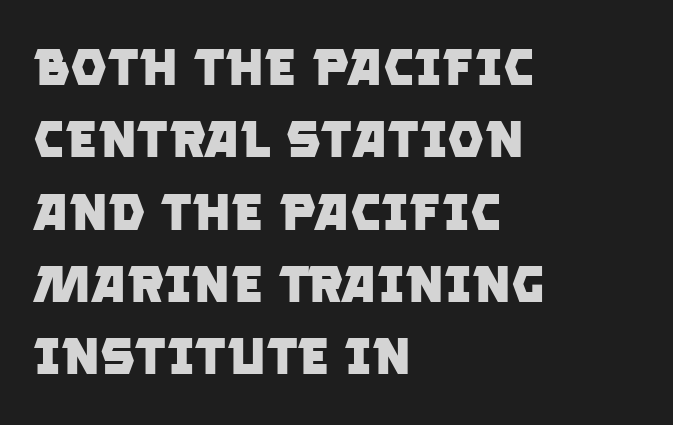
Q: Is the text bold? A: Yes.
Q: Is the typeface a serif or a sans-serif typeface? A: Sans-serif.
Q: Is the text underlined? A: No.
Q: How is the paragraph aligned? A: Left-aligned.
Q: Is the spacing between letters normal or unusually wide? A: Normal.
Q: Is the spacing between lines tight, normal or loose? A: Normal.
Q: Width (condensed, normal, or wide)? A: Normal.
Q: Stroke contrast? A: Low.
Q: x-height? A: Large.
Q: Monospaced? A: No.
